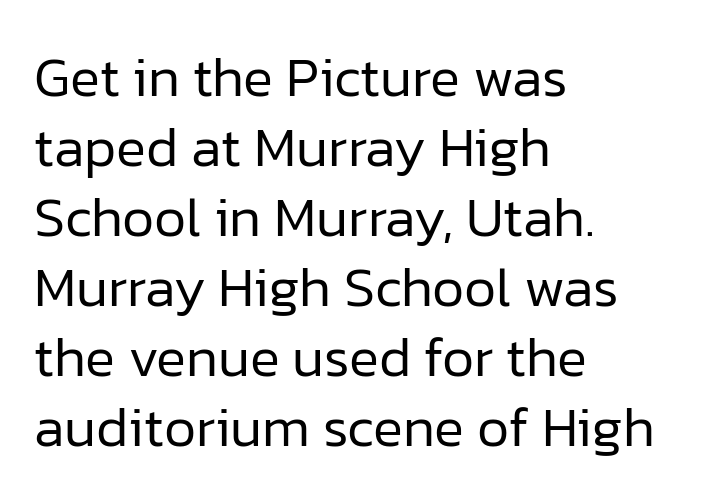
{"serif": "no", "italic": "no", "bold": "no", "weight": "regular", "width": "normal", "stroke_contrast": "low", "x_height": "medium", "monospaced": "no", "underline": "no", "align": "left", "line_spacing": "normal", "line_spacing_ratio": 1.25, "letter_spacing": "normal", "letter_spacing_em": 0.0, "glyph_px": 56}
